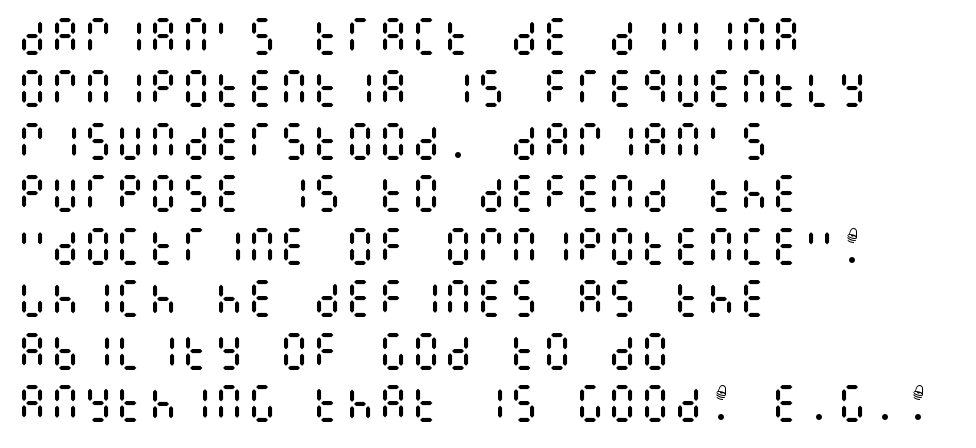
Regular leading. In terms of letterspacing, this is plain default setting. Letters rest on an invisible, unmarked baseline. The passage is arranged the way most books set body copy — flush left.
